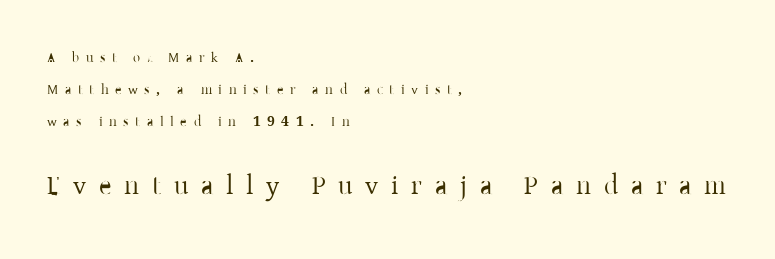
Q: Is the text italic (slanted)? A: No, it is upright.
Q: Is the text underlined? A: No.
Q: How is the paragraph aligned? A: Left-aligned.
Q: Is the spacing between letters normal or unusually wide? A: Unusually wide.
Q: Is the spacing between lines tight, normal or loose? A: Loose.
Q: Which block of text is set in a larger size, the first (top) or the second (bottom)? A: The second (bottom) one.
